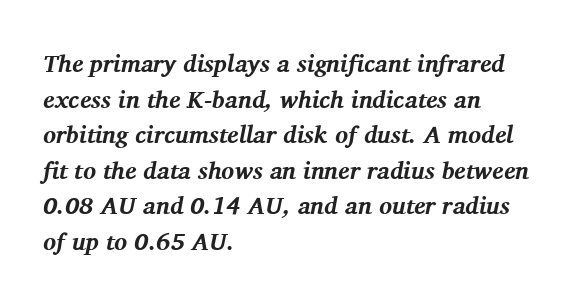
{"italic": "yes", "lean": "right", "slant_degrees": 11, "bold": "yes", "underline": "no", "align": "left", "line_spacing": "normal", "line_spacing_ratio": 1.48, "letter_spacing": "normal", "letter_spacing_em": 0.0, "glyph_px": 24}
